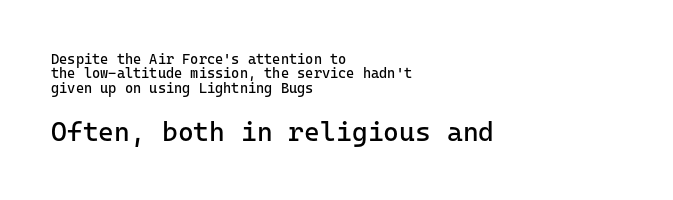
The image shows 27 px text type, upright; set left-aligned, tight line spacing (1.02x), normal letter spacing, not underlined; the second (bottom) block is 1.93x larger.
